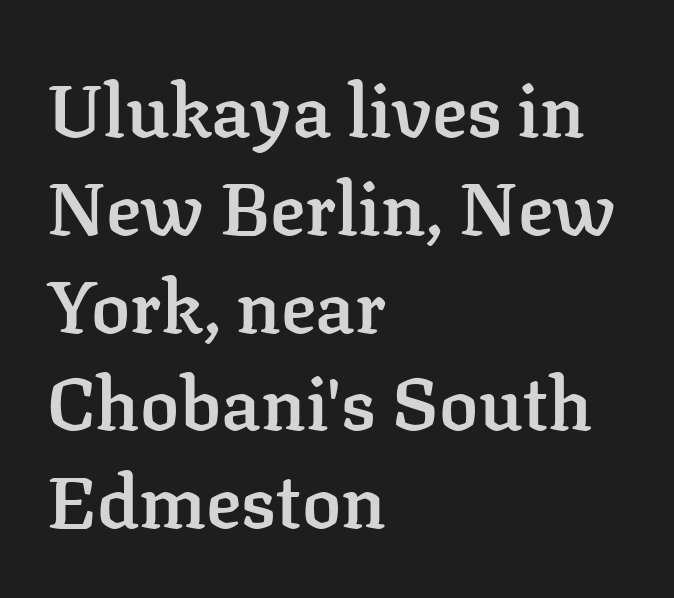
The image shows 73 px semibold serif type, upright; set left-aligned, normal line spacing (1.34x), normal letter spacing, not underlined; low stroke contrast and a medium x-height.
